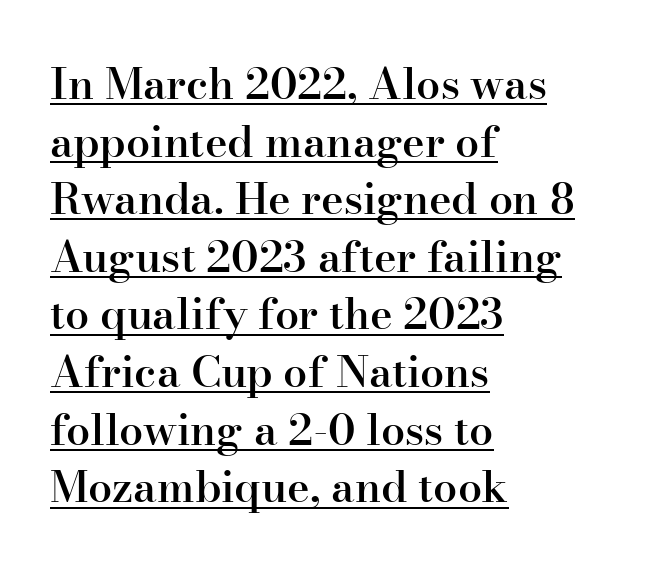
Q: Is the text bold? A: Semi-bold.
Q: Is the text italic (slanted)? A: No, it is upright.
Q: Is the typeface a serif or a sans-serif typeface? A: Serif.
Q: Is the text underlined? A: Yes.
Q: How is the paragraph aligned? A: Left-aligned.
Q: Is the spacing between letters normal or unusually wide? A: Normal.
Q: Is the spacing between lines tight, normal or loose? A: Normal.
Q: Width (condensed, normal, or wide)? A: Normal.
Q: Stroke contrast? A: High.
Q: x-height? A: Small.
Q: Monospaced? A: No.
